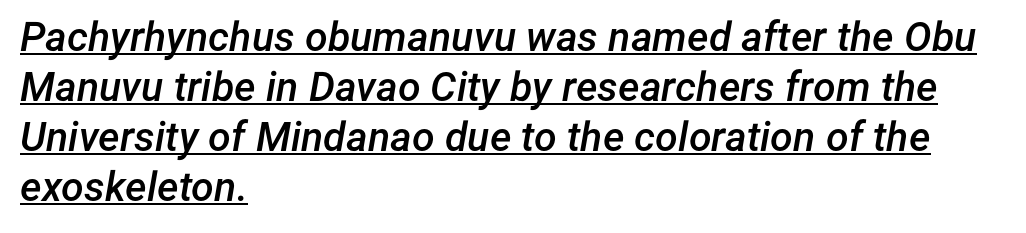
The image shows 41 px semibold type, italic (leaning right); set left-aligned, line spacing 1.22x, normal letter spacing, underlined; low stroke contrast and a medium x-height.
